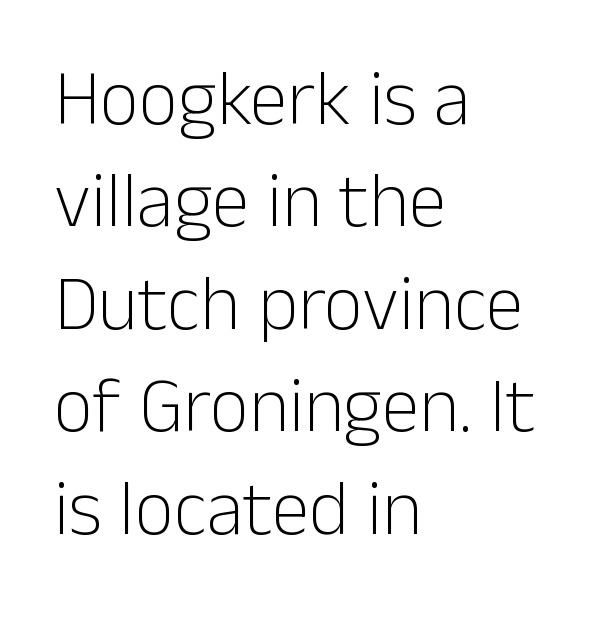
Q: Is the text bold? A: No.
Q: Is the text italic (slanted)? A: No, it is upright.
Q: Is the typeface a serif or a sans-serif typeface? A: Sans-serif.
Q: Is the text underlined? A: No.
Q: How is the paragraph aligned? A: Left-aligned.
Q: Is the spacing between letters normal or unusually wide? A: Normal.
Q: Is the spacing between lines tight, normal or loose? A: Normal.
Q: Width (condensed, normal, or wide)? A: Normal.
Q: Stroke contrast? A: Low.
Q: x-height? A: Medium.
Q: Monospaced? A: No.
